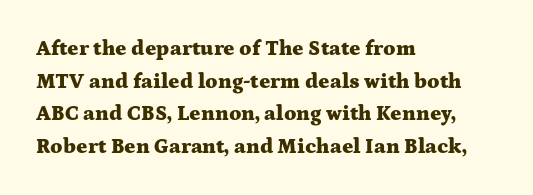
The rendering anchors every line to the left-hand side. In terms of posture, this sample is upright. This sample uses plain, unmodified letter spacing. The gap between lines stays unmarked.
